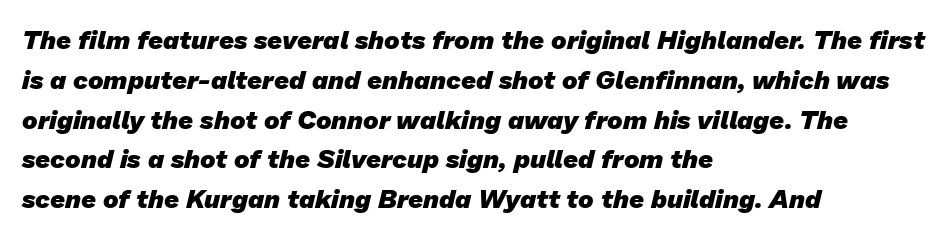
Alignment: flush left. Normally led — the rows are evenly, conventionally spaced. The type is set solid horizontally, with unmodified tracking. Typographic density is high because the face is bold. Check the space under the baseline: it is left empty.
